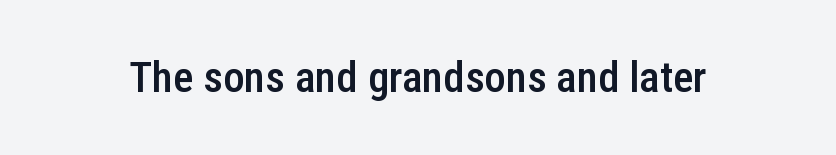
Each letter keeps its own natural width here, so spacing adapts to shape. Semibold letterforms, between regular and bold. In terms of posture, this sample is upright. Nothing sits at the stroke ends, so this counts as sans-serif.
